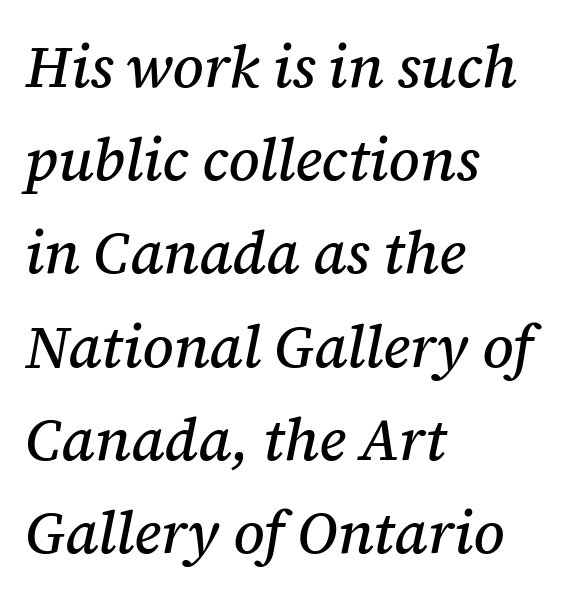
Q: Is the text italic (slanted)? A: Yes, it leans right by about 12 degrees.
Q: Is the typeface a serif or a sans-serif typeface? A: Serif.
Q: Is the text underlined? A: No.
Q: How is the paragraph aligned? A: Left-aligned.
Q: Is the spacing between letters normal or unusually wide? A: Normal.
Q: Is the spacing between lines tight, normal or loose? A: Normal.
Q: Width (condensed, normal, or wide)? A: Normal.
Q: Stroke contrast? A: Medium.
Q: x-height? A: Medium.
Q: Monospaced? A: No.
